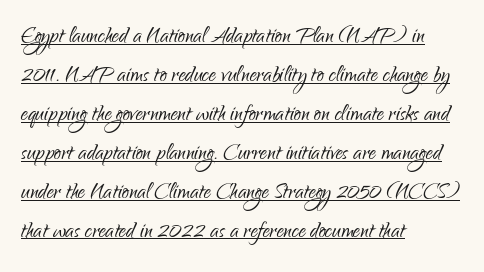
Each line of the rendering has a horizontal stroke beneath the glyphs. Weight: regular or lighter. The characters display no serif detailing; their extremities are plain. A normal amount of white space separates one row of letters from the next.
